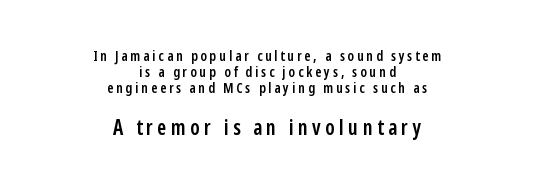
Q: Is the text bold? A: Semi-bold.
Q: Is the text italic (slanted)? A: No, it is upright.
Q: Is the text underlined? A: No.
Q: How is the paragraph aligned? A: Centered.
Q: Is the spacing between letters normal or unusually wide? A: Unusually wide.
Q: Which block of text is set in a larger size, the first (top) or the second (bottom)? A: The second (bottom) one.
